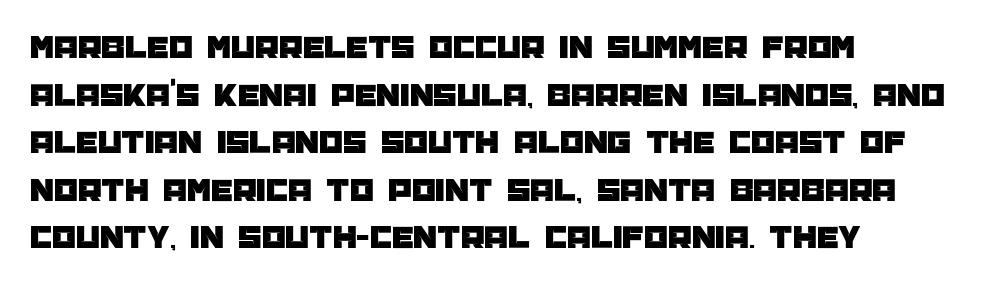
No italicization has been applied; the sample stays upright. Examine the stroke ends and you'll find no serifs. A typesetter would call this proportional, since set widths differ per character. This sample keeps an unexceptional amount of space between lines. Only glyphs here, with clear space below each row. Short and long lines alike share a common starting point at left.
